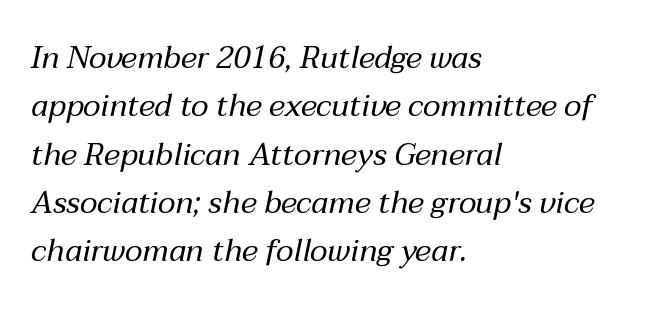
Q: Is the text bold? A: No.
Q: Is the text italic (slanted)? A: Yes, it leans right by about 12 degrees.
Q: Is the text underlined? A: No.
Q: How is the paragraph aligned? A: Left-aligned.
Q: Is the spacing between letters normal or unusually wide? A: Normal.
Q: Is the spacing between lines tight, normal or loose? A: Normal.
Q: Width (condensed, normal, or wide)? A: Normal.
Q: Stroke contrast? A: Medium.
Q: x-height? A: Medium.
Q: Monospaced? A: No.
